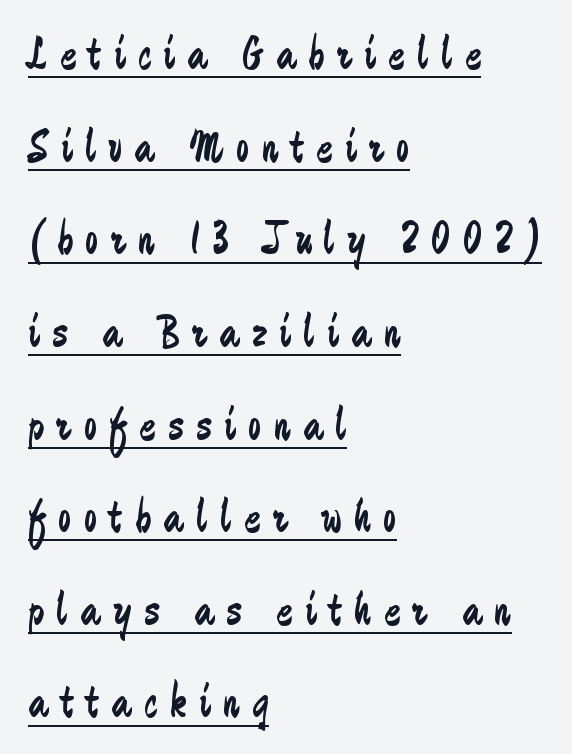
The face used here is proportionally spaced, like ordinary book or web type. Counters stay open thanks to moderate or lighter strokes. This sample trades compactness for vertical openness between lines. How are the letters spaced? Widely, with obvious added tracking.
